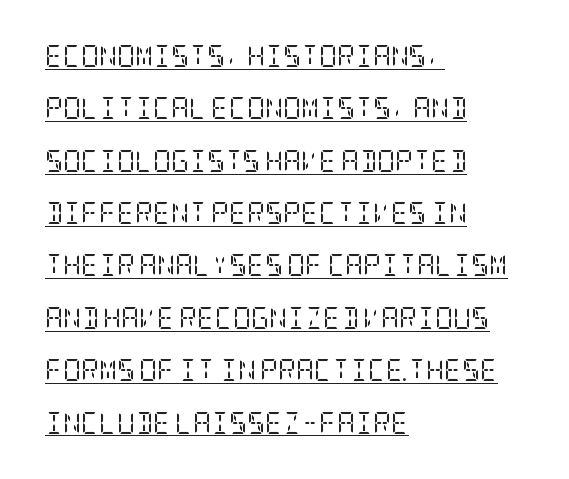
This sample carries an underscore along the baseline area. Characters follow at the spacing the type designer built in. Casual observation: everything's shoved over to the left. Italic: no, the glyphs are upright roman. This sample trades compactness for vertical openness between lines. No letter is thick-stroked: the sample isn't bold.
